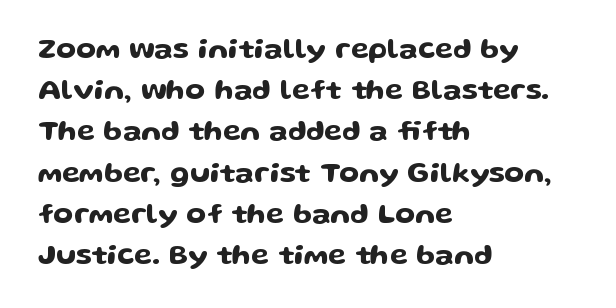
The image shows 29 px wide sans-serif type, upright; set left-aligned, normal line spacing (1.42x), normal letter spacing, not underlined; low stroke contrast and a medium x-height.
